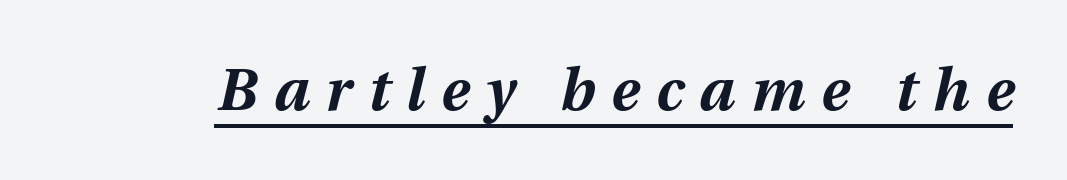
The image shows 59 px bold type, italic (leaning right); set unusually wide letter spacing (+0.28 em), underlined; medium stroke contrast and a medium x-height.
